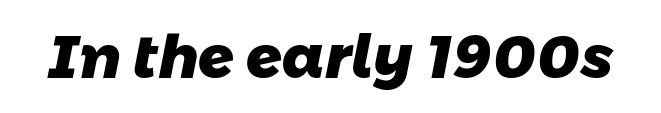
{"serif": "no", "bold": "yes", "weight": "heavy", "width": "normal", "stroke_contrast": "low", "x_height": "medium", "monospaced": "no", "underline": "no", "letter_spacing": "normal", "letter_spacing_em": 0.0, "glyph_px": 59}
